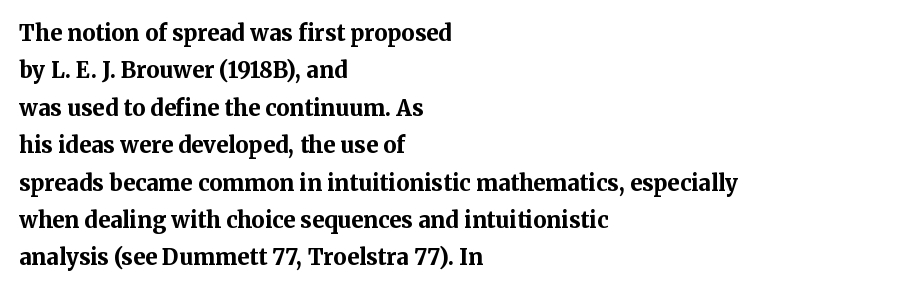
This sample is left-justified, so line endings fall wherever the words run out. Only glyphs here, with clear space below each row. Each new line begins a customary step beneath the previous one. Words appear dense and cohesive because spacing is normal. A dark, heavy texture on the line: the type is bold.
